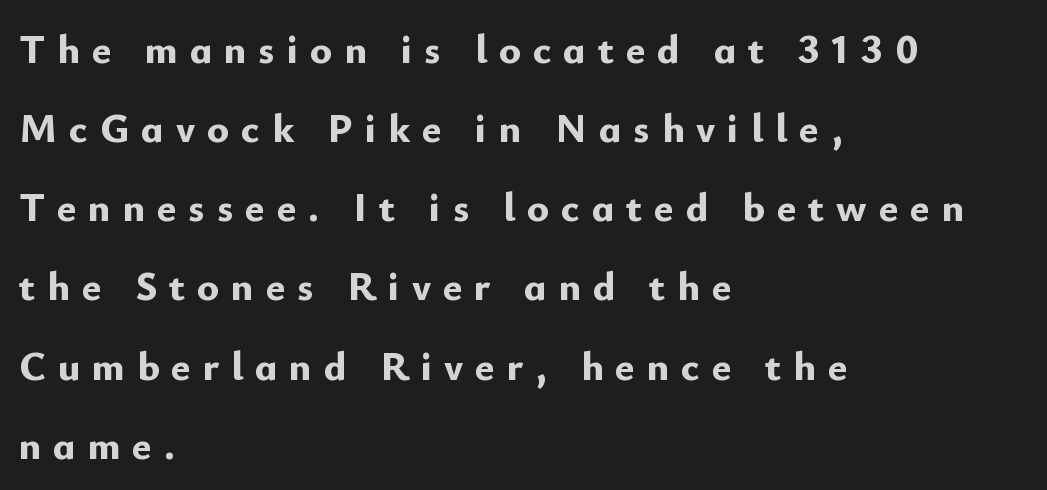
The image shows 41 px bold sans-serif type, upright; set left-aligned, loose line spacing (1.93x), unusually wide letter spacing (+0.29 em), not underlined; low stroke contrast and a small x-height.
